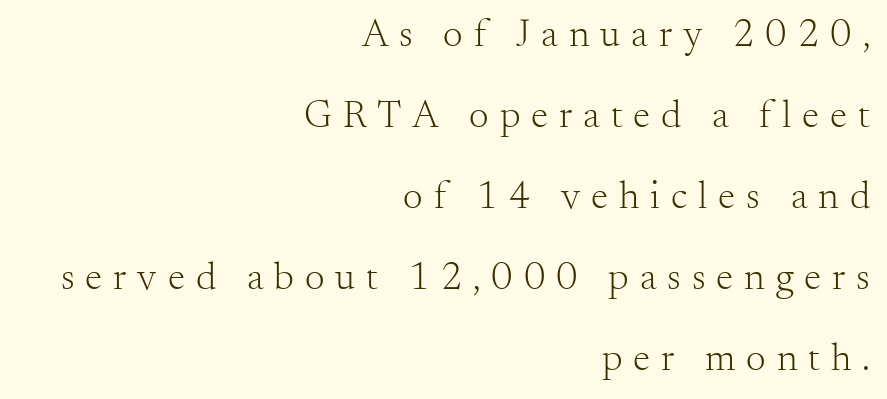
Q: Is the text bold? A: No.
Q: Is the text italic (slanted)? A: No, it is upright.
Q: Is the typeface a serif or a sans-serif typeface? A: Serif.
Q: Is the text underlined? A: No.
Q: How is the paragraph aligned? A: Right-aligned.
Q: Is the spacing between letters normal or unusually wide? A: Unusually wide.
Q: Is the spacing between lines tight, normal or loose? A: Loose.
Q: Width (condensed, normal, or wide)? A: Normal.
Q: Stroke contrast? A: Medium.
Q: x-height? A: Small.
Q: Monospaced? A: No.
